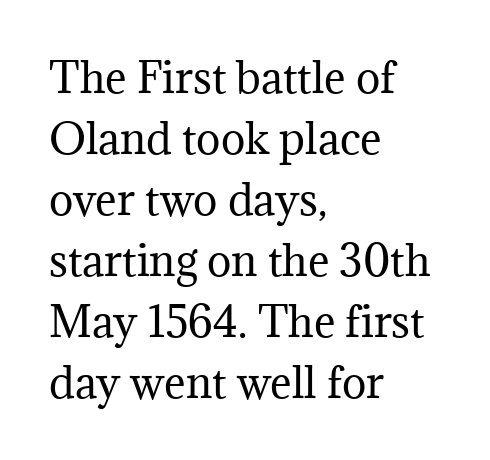
{"serif": "yes", "italic": "no", "bold": "no", "weight": "regular", "width": "normal", "stroke_contrast": "medium", "x_height": "medium", "monospaced": "no", "underline": "no", "align": "left", "line_spacing": "normal", "line_spacing_ratio": 1.49, "letter_spacing": "normal", "letter_spacing_em": 0.0, "glyph_px": 41}
